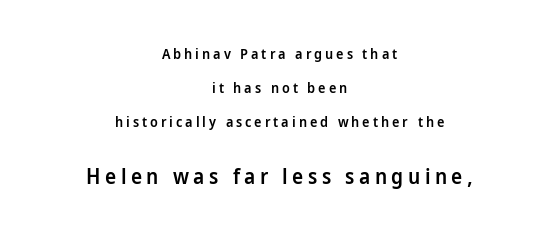
{"italic": "no", "bold": "semi", "underline": "no", "align": "center", "line_spacing": "loose", "line_spacing_ratio": 2.43, "letter_spacing": "wide", "letter_spacing_em": 0.21, "larger_block": "second", "size_ratio": 1.5, "glyph_px": 21}
